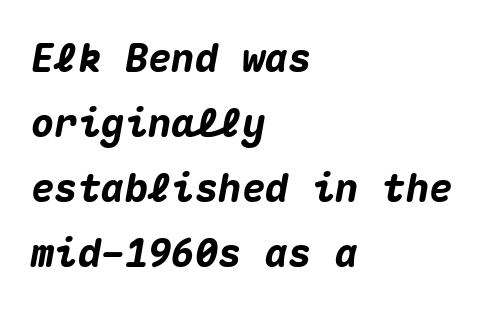
Q: Is the text bold? A: Yes.
Q: Is the text italic (slanted)? A: Yes, it leans right by about 10 degrees.
Q: Is the text underlined? A: No.
Q: How is the paragraph aligned? A: Left-aligned.
Q: Is the spacing between letters normal or unusually wide? A: Normal.
Q: Is the spacing between lines tight, normal or loose? A: Normal.
Q: Width (condensed, normal, or wide)? A: Normal.
Q: Stroke contrast? A: Medium.
Q: x-height? A: Medium.
Q: Monospaced? A: Yes.
